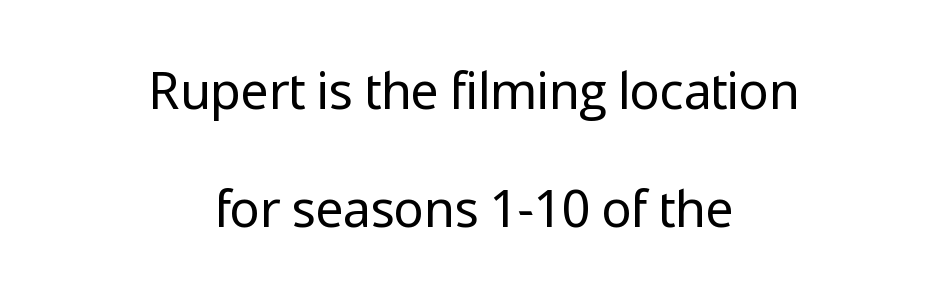
Decoration check: the copy has no underline. Is the letter spacing exaggerated? No — it looks like the ordinary default. Weight class: somewhere from thin through regular. Vertical spacing — loose.
